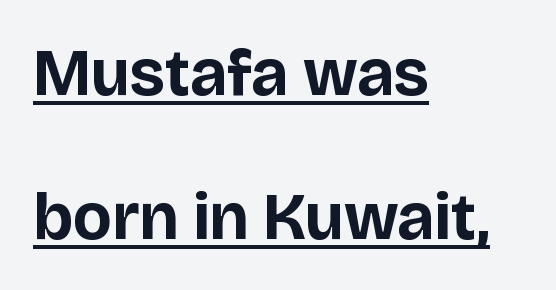
{"serif": "no", "italic": "no", "bold": "yes", "weight": "bold", "width": "normal", "stroke_contrast": "low", "x_height": "large", "monospaced": "no", "underline": "yes", "align": "left", "line_spacing": "loose", "line_spacing_ratio": 2.18, "letter_spacing": "normal", "letter_spacing_em": 0.0, "glyph_px": 66}
